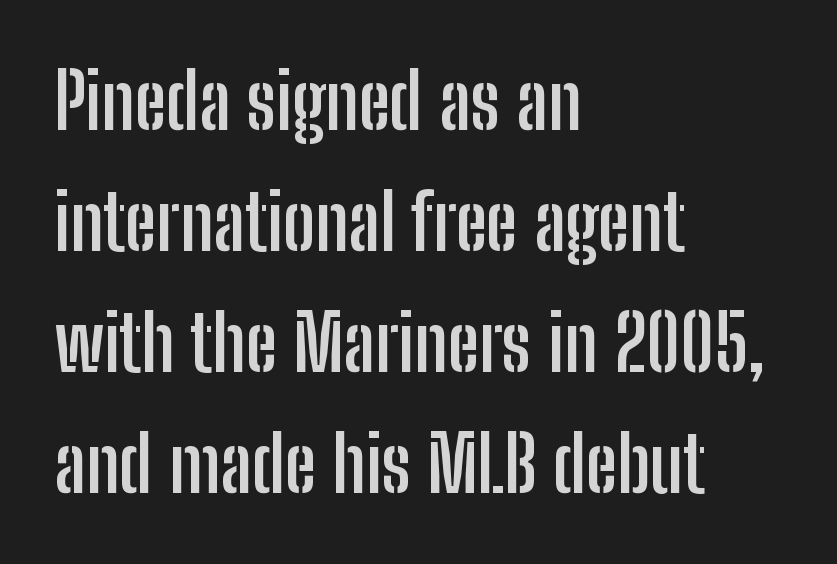
{"serif": "no", "italic": "no", "bold": "yes", "weight": "semibold", "width": "condensed", "stroke_contrast": "low", "x_height": "medium", "monospaced": "no", "underline": "no", "align": "left", "line_spacing": "normal", "line_spacing_ratio": 1.57, "letter_spacing": "normal", "letter_spacing_em": 0.0, "glyph_px": 77}
